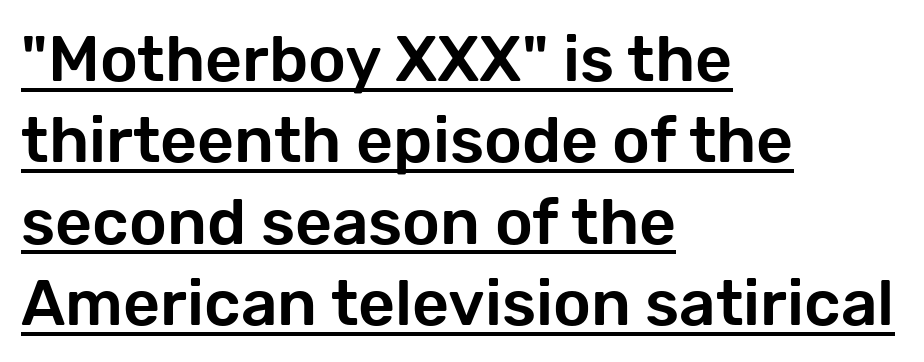
{"serif": "no", "italic": "no", "width": "normal", "stroke_contrast": "low", "x_height": "medium", "monospaced": "no", "underline": "yes", "align": "left", "line_spacing": "normal", "line_spacing_ratio": 1.27, "letter_spacing": "normal", "letter_spacing_em": 0.0, "glyph_px": 64}
